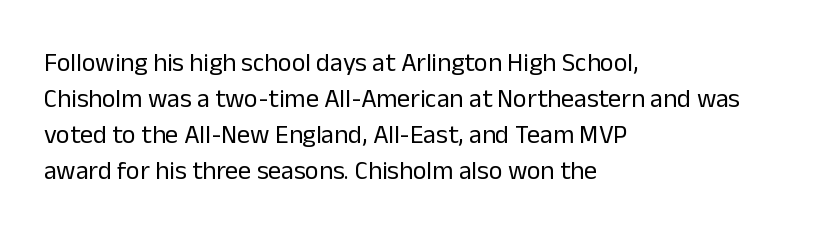
{"italic": "no", "bold": "no", "underline": "no", "align": "left", "line_spacing": "normal", "line_spacing_ratio": 1.38, "letter_spacing": "normal", "letter_spacing_em": 0.0, "glyph_px": 26}
